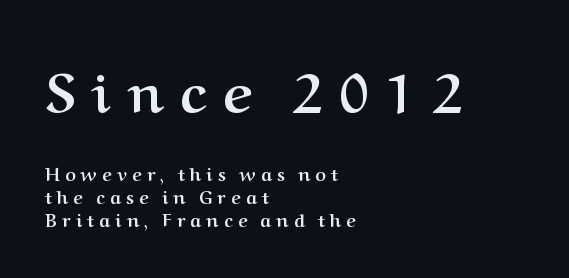
{"serif": "yes", "italic": "no", "bold": "yes", "weight": "semibold", "width": "normal", "stroke_contrast": "medium", "x_height": "medium", "monospaced": "no", "underline": "no", "align": "left", "line_spacing": "normal", "line_spacing_ratio": 1.28, "letter_spacing": "wide", "letter_spacing_em": 0.3, "larger_block": "first", "size_ratio": 3.06, "glyph_px": 55}
